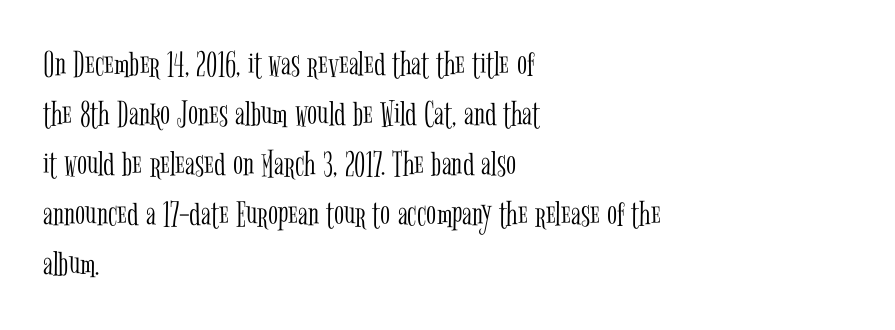
Small tapered or slab feet sit at the stroke ends, so this counts as serif. Here the glyphs are tracked normally, forming tight word shapes. Nobody drew a line under any word here. The letters stand upright; this is a roman face. Summary of weight: not heavy and not bold. The passage shown is typed in a proportional face where columns would drift.
